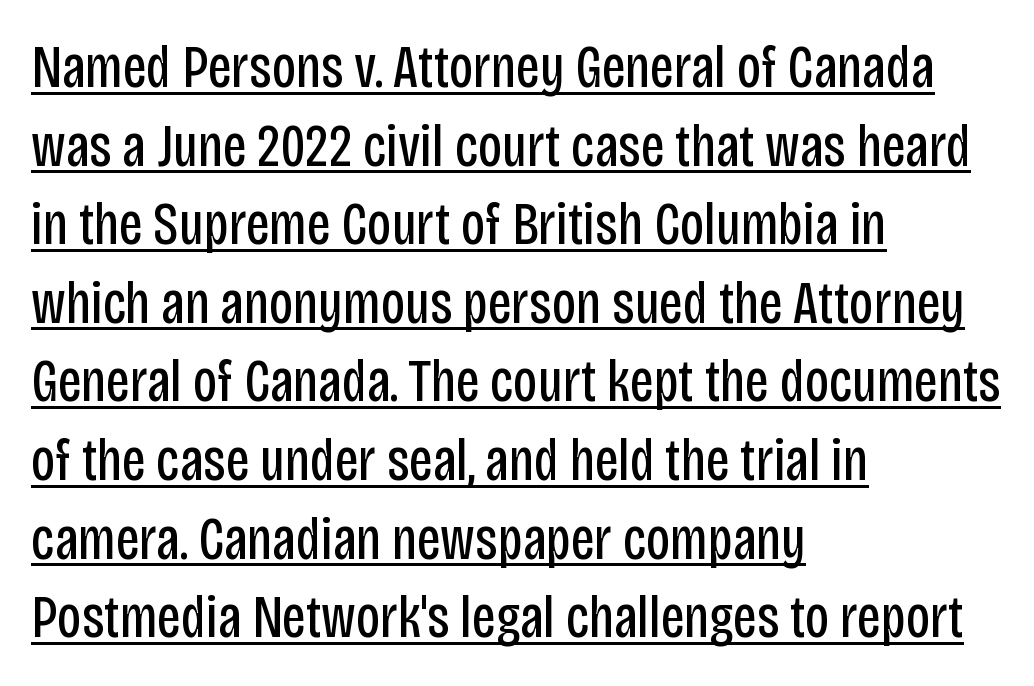
Every stem runs plumb, perpendicular to the baseline. A typesetter would call this proportional, since set widths differ per character. Line starts are locked; line ends wander. The face used here is rendered with its standard letterfit. The rendering shows plain stroke endings on the letterforms — a sans-serif design. The strokes are not fattened; the text isn't bold.
